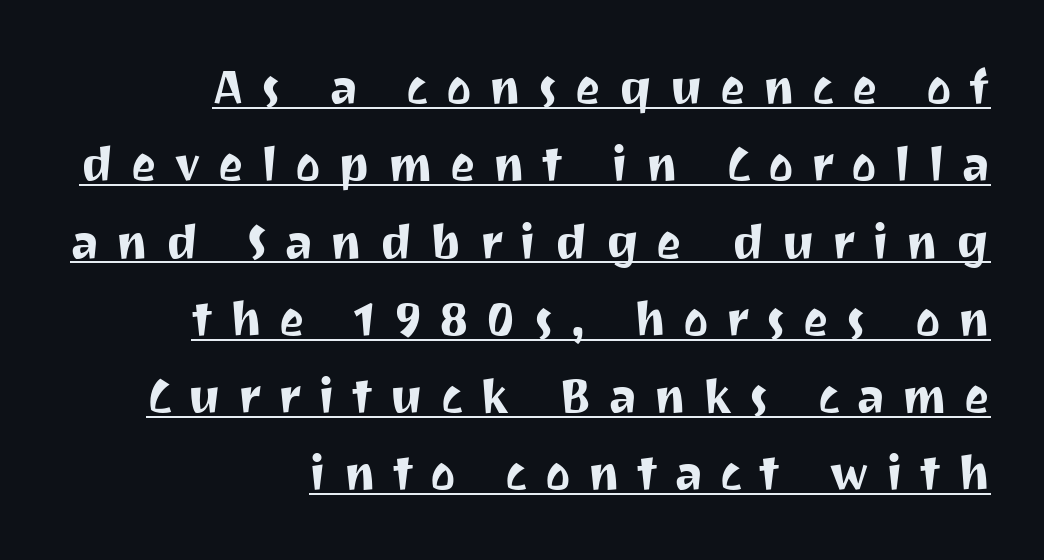
The image shows 48 px sans-serif type, upright; set right-aligned, normal line spacing (1.61x), unusually wide letter spacing (+0.36 em), underlined; medium stroke contrast and a medium x-height.
